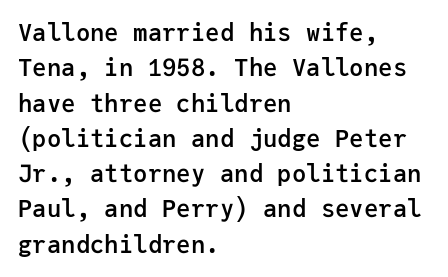
A fair bit of extra ink — the face is semibold, not bold. A roman cut, with each character standing at attention. The ragged edge is on the right, which tells us the setting is flush left. Leading: standard. The area under the type is left untouched.
